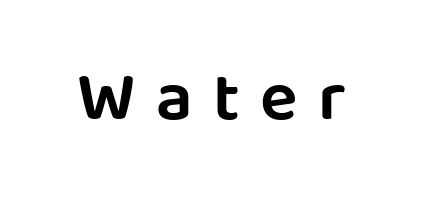
The image shows 70 px sans-serif type, upright; set unusually wide letter spacing (+0.29 em), not underlined; low stroke contrast and a large x-height.
